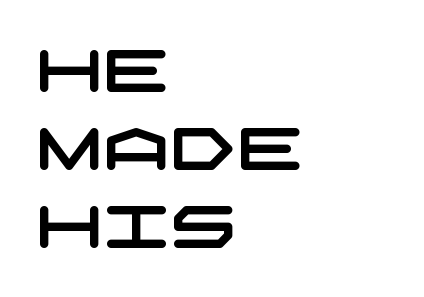
{"serif": "no", "width": "wide", "stroke_contrast": "low", "x_height": "large", "underline": "no", "align": "left", "line_spacing": "normal", "line_spacing_ratio": 1.32, "letter_spacing": "normal", "letter_spacing_em": 0.0, "glyph_px": 59}
